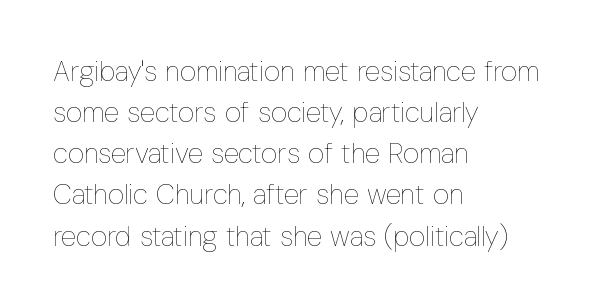
The image shows 28 px thin, condensed type, upright; set left-aligned, normal line spacing (1.47x), normal letter spacing, not underlined; low stroke contrast and a medium x-height.
